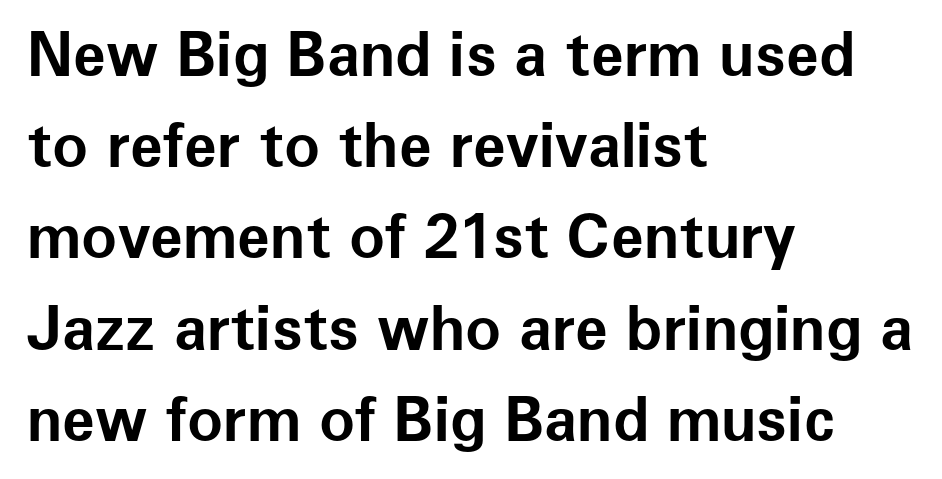
Q: Is the text bold? A: Yes.
Q: Is the text italic (slanted)? A: No, it is upright.
Q: Is the typeface a serif or a sans-serif typeface? A: Sans-serif.
Q: Is the text underlined? A: No.
Q: How is the paragraph aligned? A: Left-aligned.
Q: Is the spacing between letters normal or unusually wide? A: Normal.
Q: Is the spacing between lines tight, normal or loose? A: Normal.
Q: Width (condensed, normal, or wide)? A: Normal.
Q: Stroke contrast? A: Low.
Q: x-height? A: Medium.
Q: Monospaced? A: No.
